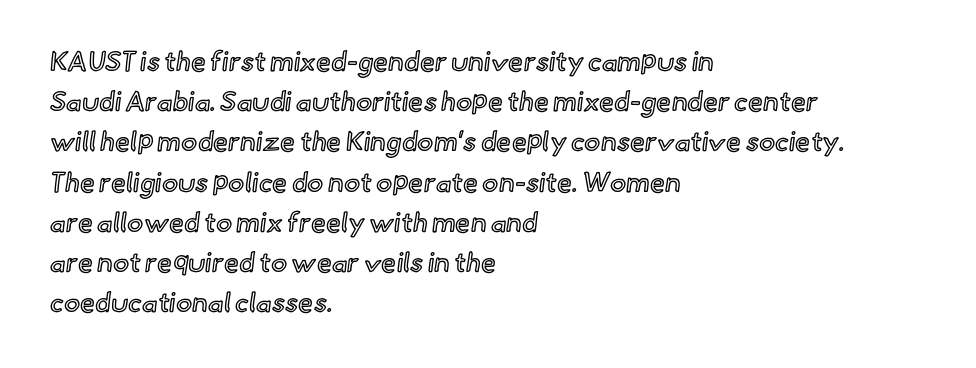
The image shows 27 px text type; set left-aligned, normal line spacing (1.49x), normal letter spacing, not underlined.
